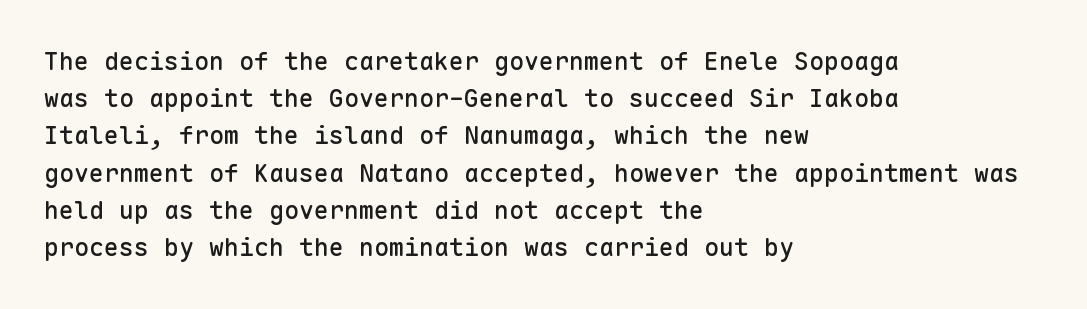
Q: Is the text italic (slanted)? A: No, it is upright.
Q: Is the text underlined? A: No.
Q: How is the paragraph aligned? A: Left-aligned.
Q: Is the spacing between letters normal or unusually wide? A: Normal.
Q: Is the spacing between lines tight, normal or loose? A: Normal.
